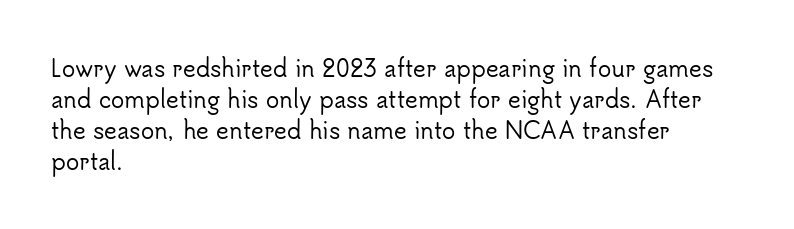
{"italic": "no", "underline": "no", "align": "left", "line_spacing": "normal", "line_spacing_ratio": 1.41, "letter_spacing": "normal", "letter_spacing_em": 0.0, "glyph_px": 22}
